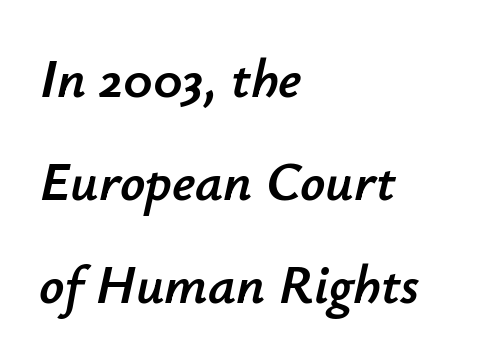
{"italic": "yes", "lean": "right", "slant_degrees": 12, "width": "normal", "stroke_contrast": "low", "x_height": "small", "monospaced": "no", "underline": "no", "align": "left", "line_spacing_ratio": 1.87, "letter_spacing": "normal", "letter_spacing_em": 0.0, "glyph_px": 55}
